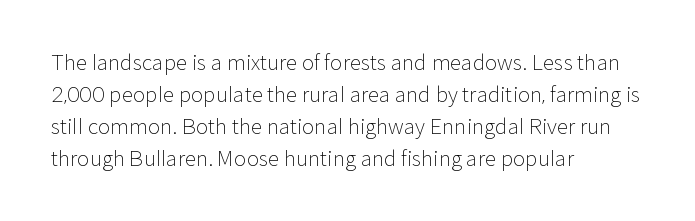
Q: Is the text bold? A: No.
Q: Is the text italic (slanted)? A: No, it is upright.
Q: Is the text underlined? A: No.
Q: How is the paragraph aligned? A: Left-aligned.
Q: Is the spacing between letters normal or unusually wide? A: Normal.
Q: Is the spacing between lines tight, normal or loose? A: Normal.
